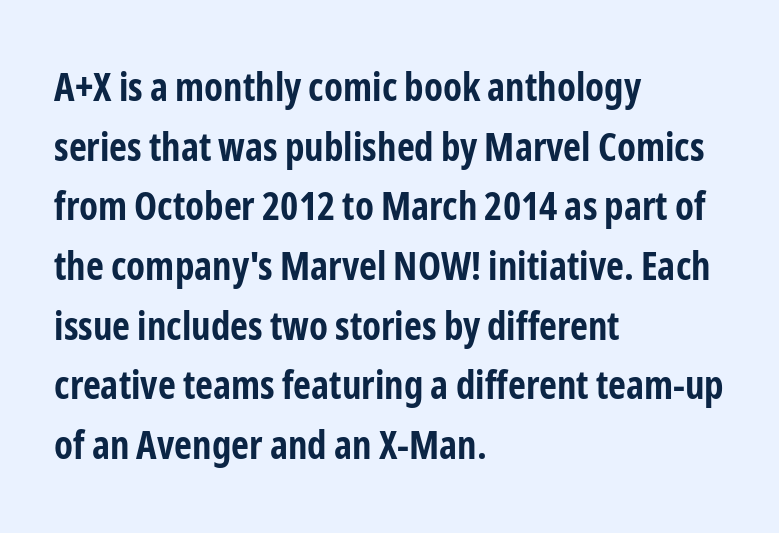
Q: Is the text bold? A: Yes.
Q: Is the text italic (slanted)? A: No, it is upright.
Q: Is the typeface a serif or a sans-serif typeface? A: Sans-serif.
Q: Is the text underlined? A: No.
Q: How is the paragraph aligned? A: Left-aligned.
Q: Is the spacing between letters normal or unusually wide? A: Normal.
Q: Is the spacing between lines tight, normal or loose? A: Normal.
Q: Width (condensed, normal, or wide)? A: Condensed.
Q: Stroke contrast? A: Low.
Q: x-height? A: Medium.
Q: Monospaced? A: No.
